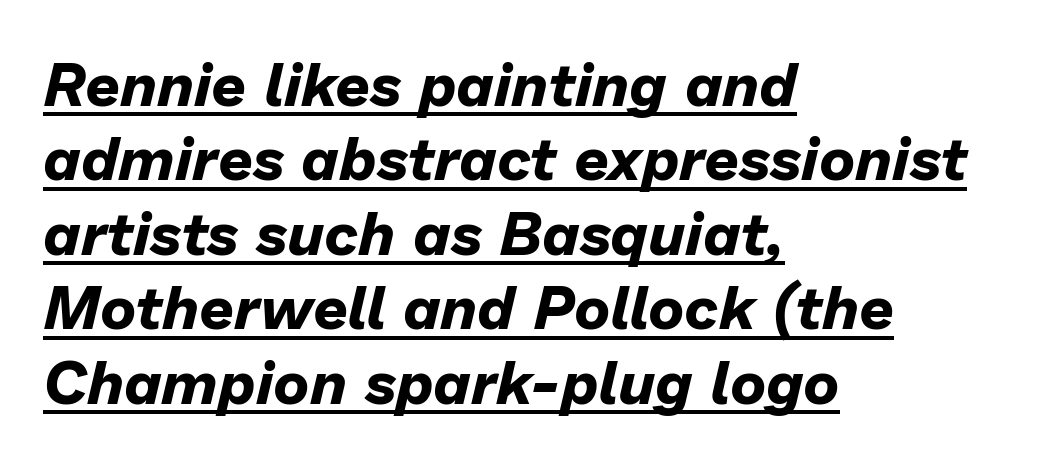
Nobody touched the tracking dial on this one. In terms of weight, the rendering is a true, heavy bold. The text block is weighted toward the left margin, trailing off unevenly rightward. This rendering features underlined lettering. Compared with ordinary roman type, these characters are visibly tilted. Character widths vary here, with narrow letters taking less room than wide ones.
